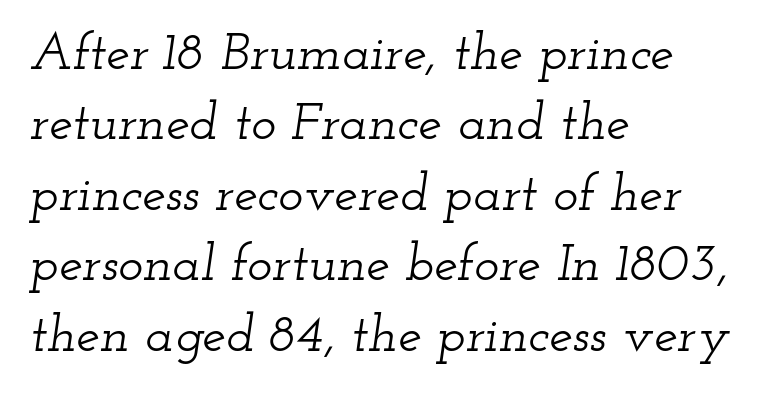
Q: Is the text italic (slanted)? A: Yes, it leans right by about 12 degrees.
Q: Is the typeface a serif or a sans-serif typeface? A: Serif.
Q: Is the text underlined? A: No.
Q: How is the paragraph aligned? A: Left-aligned.
Q: Is the spacing between letters normal or unusually wide? A: Normal.
Q: Is the spacing between lines tight, normal or loose? A: Normal.
Q: Width (condensed, normal, or wide)? A: Wide.
Q: Stroke contrast? A: Low.
Q: x-height? A: Small.
Q: Monospaced? A: No.
